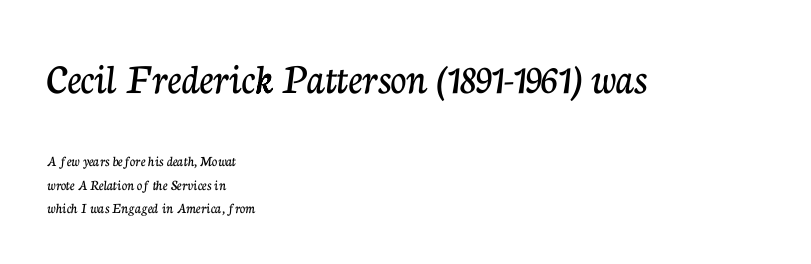
Q: Is the text italic (slanted)? A: Yes.
Q: Is the typeface a serif or a sans-serif typeface? A: Serif.
Q: Is the text underlined? A: No.
Q: How is the paragraph aligned? A: Left-aligned.
Q: Is the spacing between letters normal or unusually wide? A: Normal.
Q: Is the spacing between lines tight, normal or loose? A: Normal.
Q: Which block of text is set in a larger size, the first (top) or the second (bottom)? A: The first (top) one.
Q: Width (condensed, normal, or wide)? A: Normal.
Q: Stroke contrast? A: Low.
Q: x-height? A: Medium.
Q: Monospaced? A: No.
